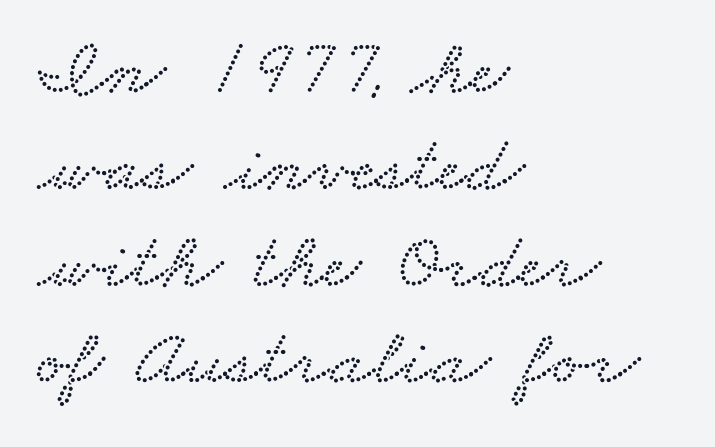
The image shows 80 px wide type; set left-aligned, line spacing 1.21x, normal letter spacing, not underlined; low stroke contrast and a small x-height.
